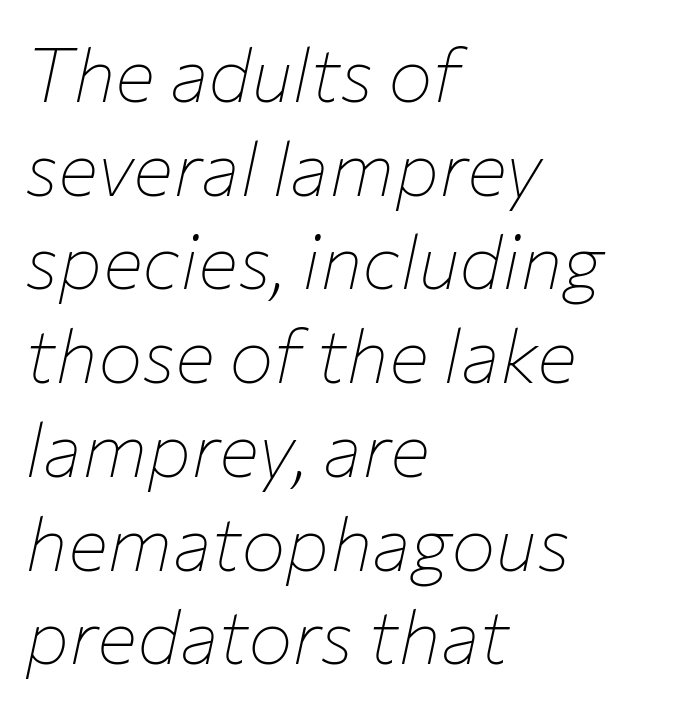
The image shows 75 px thin type, italic (leaning right); set left-aligned, normal line spacing (1.25x), normal letter spacing, not underlined; low stroke contrast and a medium x-height.
